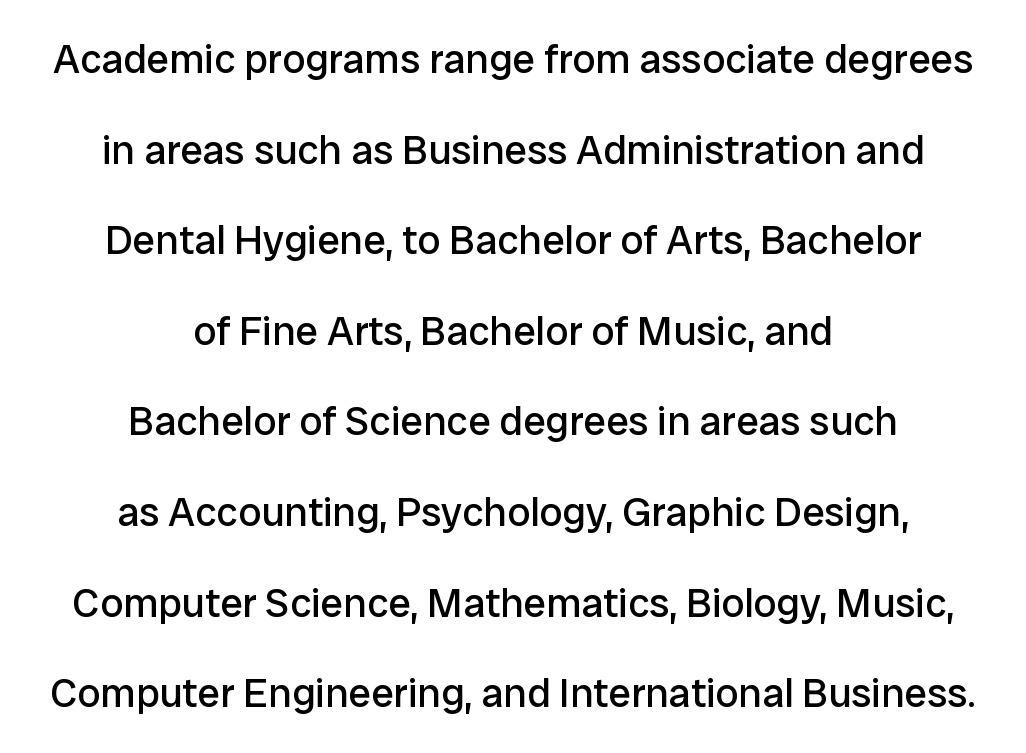
{"serif": "no", "italic": "no", "bold": "no", "weight": "regular", "width": "normal", "stroke_contrast": "low", "x_height": "medium", "monospaced": "no", "underline": "no", "align": "center", "line_spacing": "loose", "line_spacing_ratio": 2.21, "letter_spacing": "normal", "letter_spacing_em": 0.0, "glyph_px": 41}
